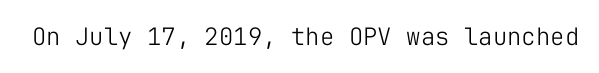
{"italic": "no", "bold": "no", "underline": "no", "letter_spacing": "normal", "letter_spacing_em": 0.0, "glyph_px": 24}
